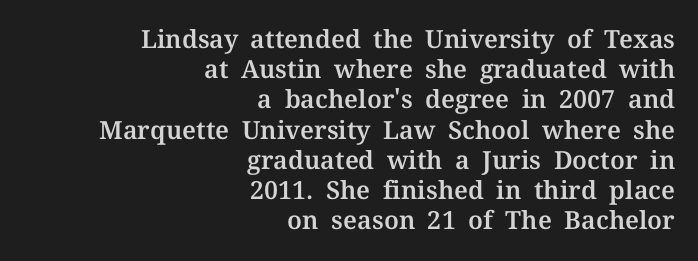
You can tell it's not italic because the verticals are truly vertical. The specimen omits any rule beneath the text block's lines. Which margin do the lines hug? The right one — the left edge is uneven. Between one letter and the next there's only the usual sliver of space.
